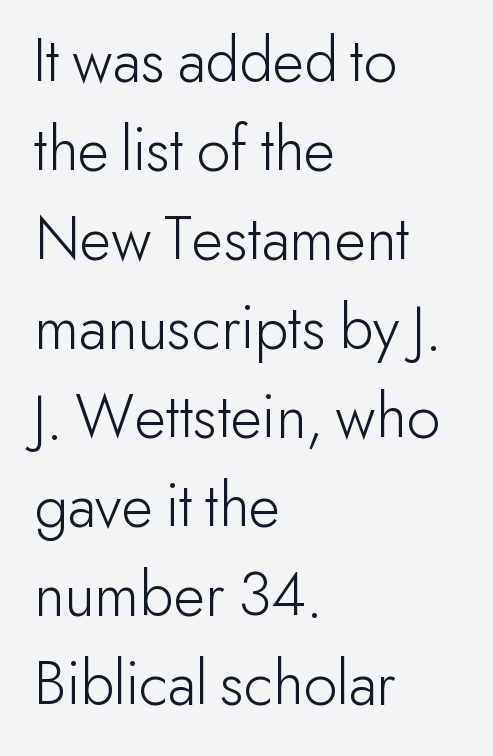
The image shows 65 px light sans-serif type, upright; set left-aligned, normal line spacing (1.37x), normal letter spacing, not underlined; low stroke contrast and a small x-height.
